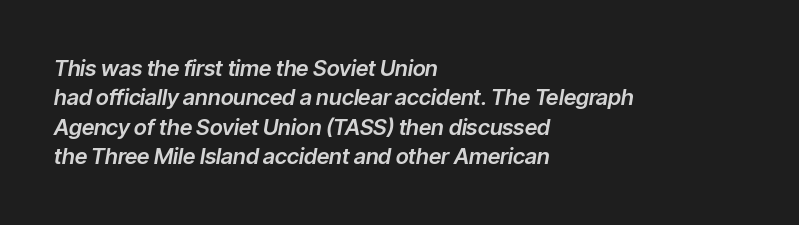
Q: Is the text italic (slanted)? A: Yes, it leans right by about 9 degrees.
Q: Is the text underlined? A: No.
Q: How is the paragraph aligned? A: Left-aligned.
Q: Is the spacing between letters normal or unusually wide? A: Normal.
Q: Is the spacing between lines tight, normal or loose? A: Normal.
